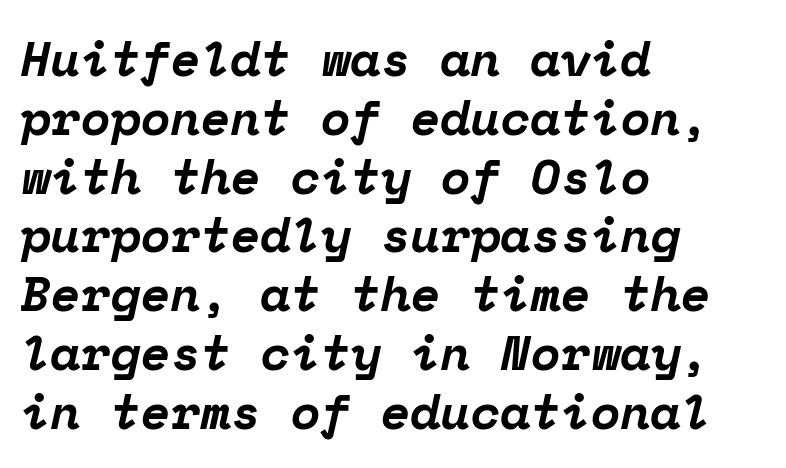
The image shows 49 px bold serif type, italic (leaning right), monospaced; set left-aligned, line spacing 1.2x, normal letter spacing, not underlined; low stroke contrast and a medium x-height.
